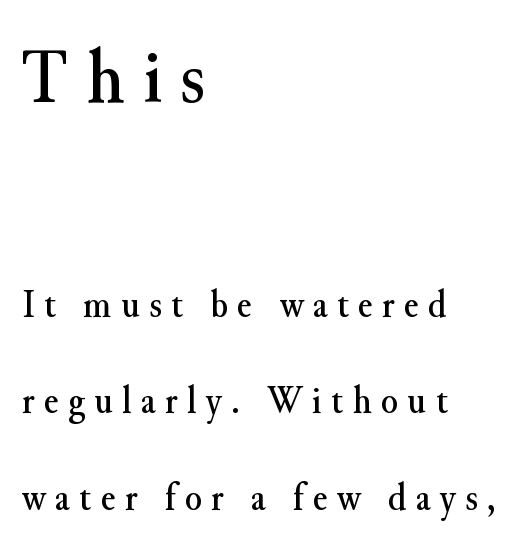
{"serif": "yes", "italic": "no", "width": "normal", "stroke_contrast": "medium", "x_height": "small", "monospaced": "no", "underline": "no", "align": "left", "line_spacing": "loose", "line_spacing_ratio": 2.47, "letter_spacing": "wide", "letter_spacing_em": 0.24, "larger_block": "first", "size_ratio": 2.0, "glyph_px": 78}
